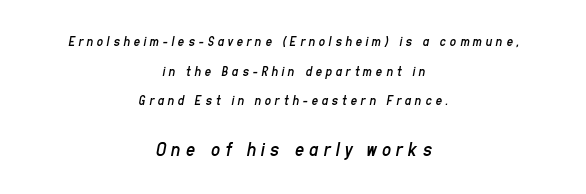
The image shows 20 px text type, italic (leaning right); set centered, loose line spacing (2.12x), unusually wide letter spacing (+0.26 em), not underlined; the second (bottom) block is 1.43x larger.
